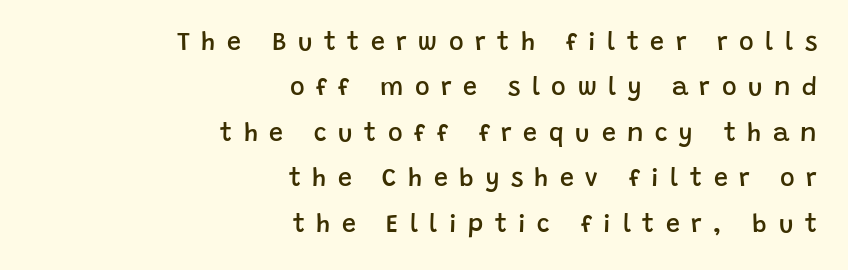
{"italic": "no", "bold": "semi", "underline": "no", "align": "right", "line_spacing_ratio": 1.82, "letter_spacing": "wide", "letter_spacing_em": 0.46, "glyph_px": 25}
